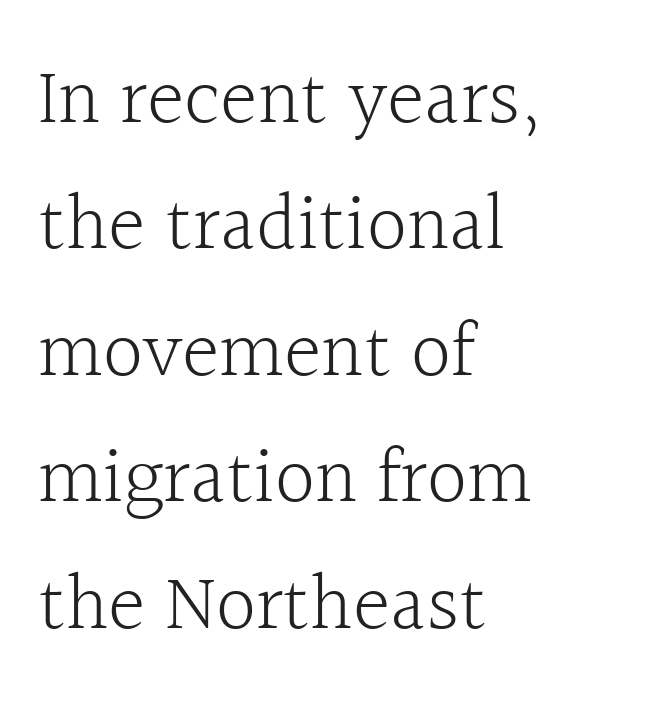
{"serif": "yes", "italic": "no", "bold": "no", "weight": "light", "width": "normal", "x_height": "medium", "monospaced": "no", "underline": "no", "align": "left", "line_spacing": "normal", "line_spacing_ratio": 1.58, "letter_spacing": "normal", "letter_spacing_em": 0.0, "glyph_px": 80}
